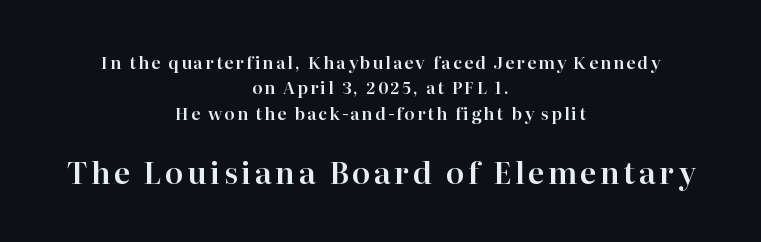
The image shows 30 px serif type, upright; set centered, normal line spacing (1.49x), not underlined; the second (bottom) block is 1.76x larger; high stroke contrast and a medium x-height.
